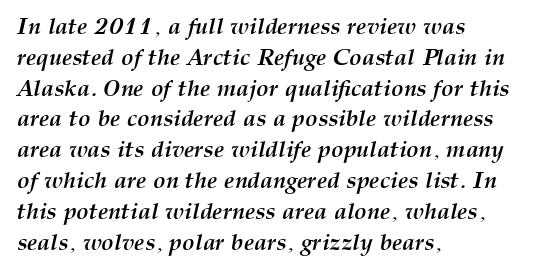
Q: Is the text bold? A: Yes.
Q: Is the text italic (slanted)? A: Yes, it leans right by about 12 degrees.
Q: Is the text underlined? A: No.
Q: How is the paragraph aligned? A: Left-aligned.
Q: Is the spacing between letters normal or unusually wide? A: Normal.
Q: Is the spacing between lines tight, normal or loose? A: Normal.
